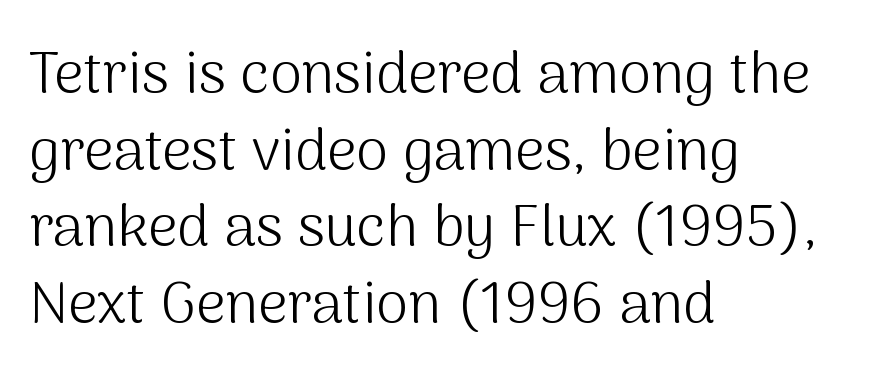
The image shows 58 px light sans-serif type, upright; set left-aligned, normal line spacing (1.32x), normal letter spacing, not underlined; medium stroke contrast and a medium x-height.
